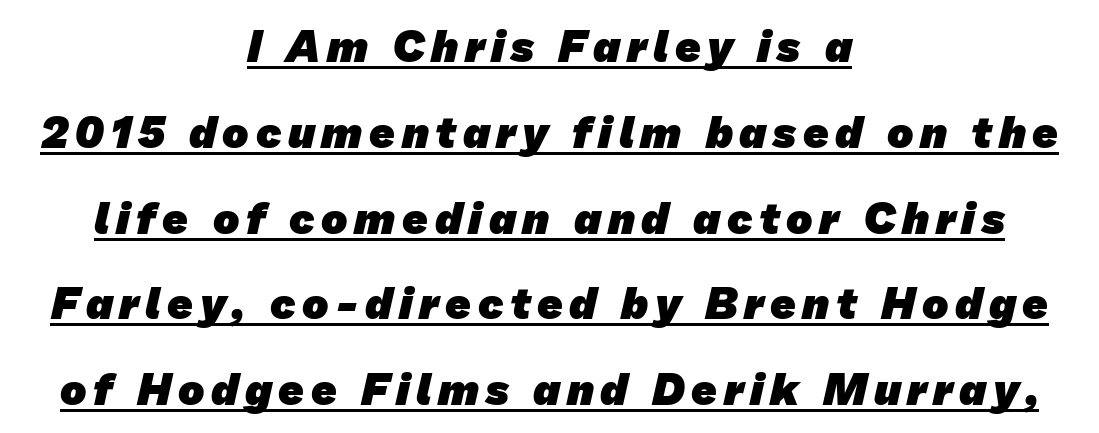
Q: Is the text bold? A: Yes.
Q: Is the typeface a serif or a sans-serif typeface? A: Sans-serif.
Q: Is the text underlined? A: Yes.
Q: How is the paragraph aligned? A: Centered.
Q: Is the spacing between lines tight, normal or loose? A: Loose.
Q: Width (condensed, normal, or wide)? A: Normal.
Q: Stroke contrast? A: Low.
Q: x-height? A: Medium.
Q: Monospaced? A: No.
